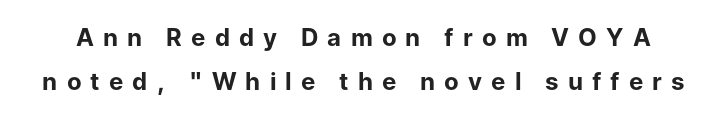
The image shows 24 px bold type, upright; set line spacing 1.83x, unusually wide letter spacing (+0.38 em), not underlined.
